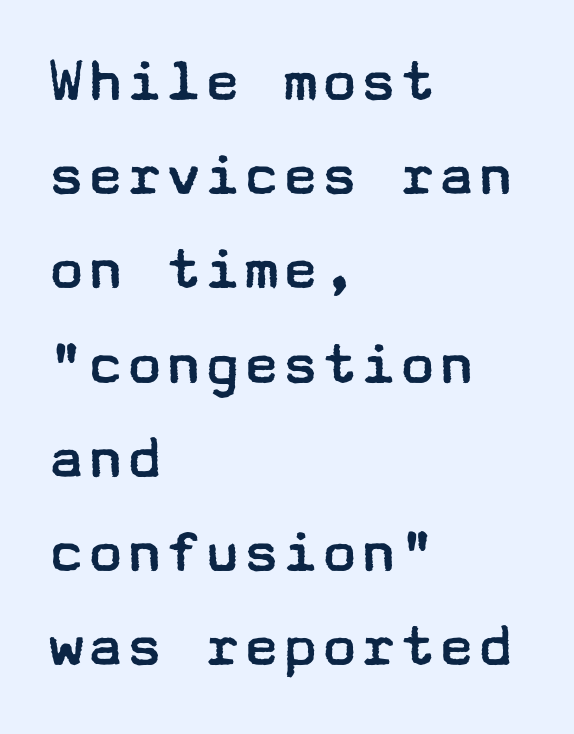
{"serif": "no", "italic": "no", "bold": "no", "weight": "regular", "width": "wide", "stroke_contrast": "low", "x_height": "medium", "underline": "no", "align": "left", "line_spacing": "normal", "line_spacing_ratio": 1.45, "letter_spacing": "normal", "letter_spacing_em": 0.0, "glyph_px": 65}
